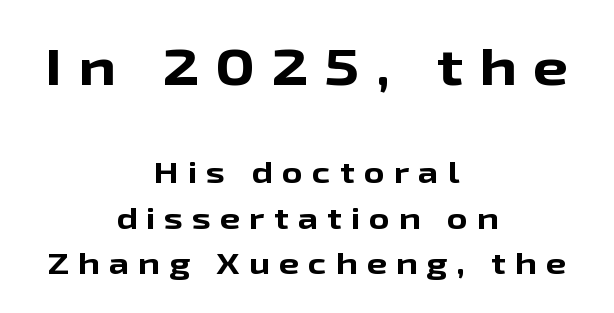
Q: Is the text bold? A: Yes.
Q: Is the text italic (slanted)? A: No, it is upright.
Q: Is the typeface a serif or a sans-serif typeface? A: Sans-serif.
Q: Is the text underlined? A: No.
Q: How is the paragraph aligned? A: Centered.
Q: Is the spacing between letters normal or unusually wide? A: Unusually wide.
Q: Is the spacing between lines tight, normal or loose? A: Normal.
Q: Which block of text is set in a larger size, the first (top) or the second (bottom)? A: The first (top) one.
Q: Width (condensed, normal, or wide)? A: Wide.
Q: Stroke contrast? A: Low.
Q: x-height? A: Medium.
Q: Monospaced? A: No.
